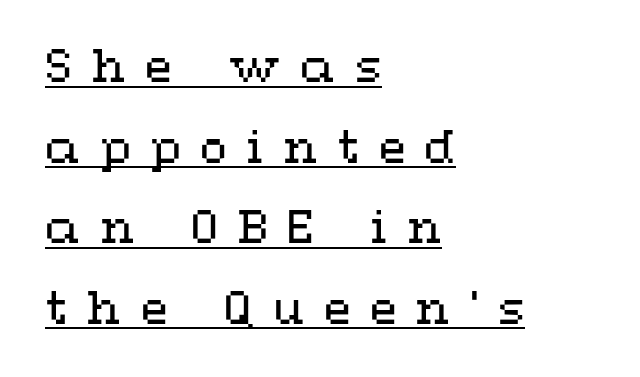
{"italic": "no", "bold": "no", "weight": "regular", "width": "wide", "stroke_contrast": "medium", "x_height": "medium", "monospaced": "no", "underline": "yes", "align": "left", "line_spacing_ratio": 1.83, "letter_spacing": "wide", "letter_spacing_em": 0.44, "glyph_px": 44}
